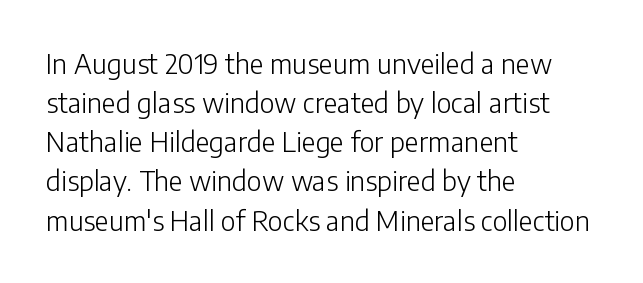
Q: Is the text bold? A: No.
Q: Is the text italic (slanted)? A: No, it is upright.
Q: Is the text underlined? A: No.
Q: How is the paragraph aligned? A: Left-aligned.
Q: Is the spacing between letters normal or unusually wide? A: Normal.
Q: Is the spacing between lines tight, normal or loose? A: Normal.
